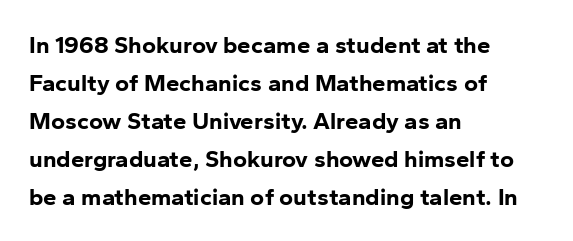
Q: Is the text bold? A: Yes.
Q: Is the text italic (slanted)? A: No, it is upright.
Q: Is the text underlined? A: No.
Q: How is the paragraph aligned? A: Left-aligned.
Q: Is the spacing between letters normal or unusually wide? A: Normal.
Q: Is the spacing between lines tight, normal or loose? A: Normal.
